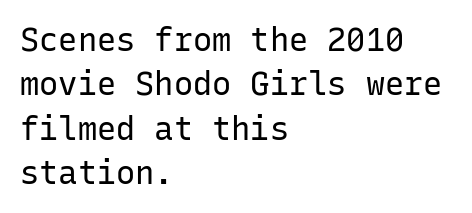
{"serif": "no", "italic": "no", "bold": "no", "weight": "regular", "width": "normal", "stroke_contrast": "low", "x_height": "medium", "monospaced": "yes", "underline": "no", "align": "left", "line_spacing": "normal", "line_spacing_ratio": 1.39, "letter_spacing": "normal", "letter_spacing_em": 0.0, "glyph_px": 32}
